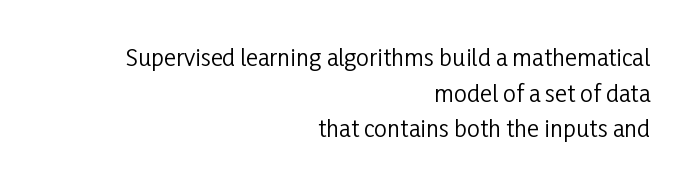
The words here are not underlined. Words appear dense and cohesive because spacing is normal. Reading down the column, the eye jumps a familiar distance to each next line. Heaviness? Minimal to ordinary, like unemphasized prose. These lines were composed using upright roman letters. Reading down the block, your eye finds every line finishing at a fixed right position.
